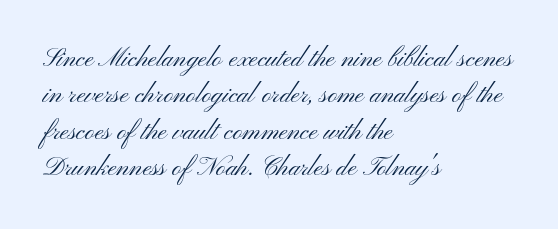
The image shows 26 px text type; set left-aligned, normal line spacing (1.4x), normal letter spacing, not underlined.
